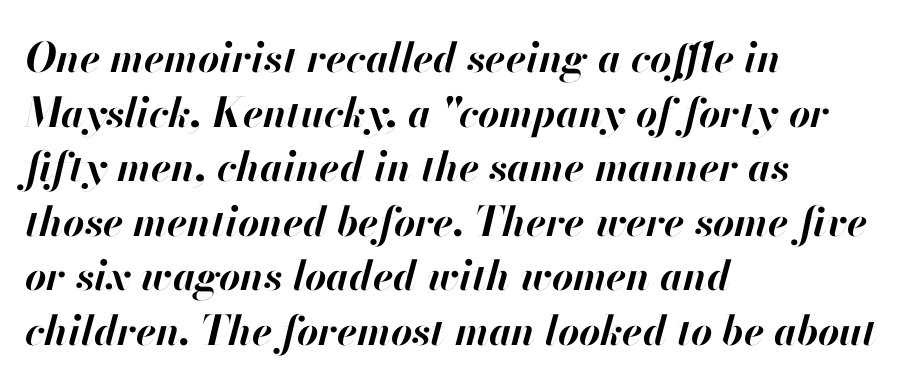
Words appear dense and cohesive because spacing is normal. Does the leading feel generous? No, just average. Pretty heavy lettering here — definitely bold. Anything drawn beneath the words? Only blank space.
